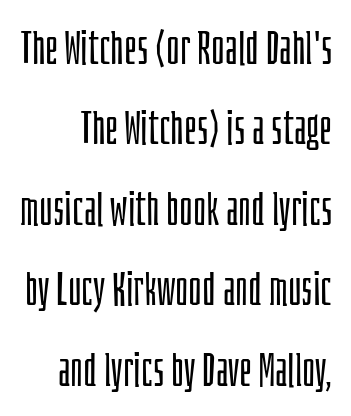
{"serif": "no", "italic": "no", "bold": "no", "weight": "light", "width": "condensed", "stroke_contrast": "low", "x_height": "large", "monospaced": "no", "underline": "no", "line_spacing_ratio": 1.75, "letter_spacing": "normal", "letter_spacing_em": 0.0, "glyph_px": 46}
